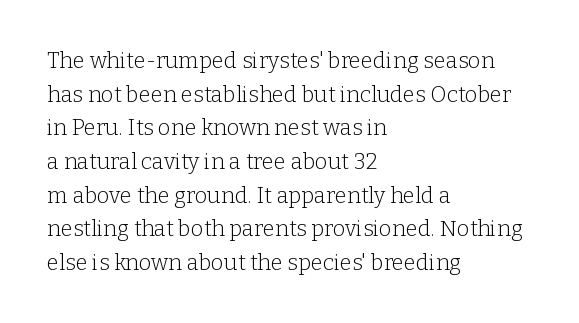
Unbolded letterforms with no extra heft. The letterforms sit shoulder to shoulder at normal distance. Line spacing here is normal. Glance below the letters and you will spot only blank space. Visually the block forms a straight wall on the left and a jagged coastline on the right.
